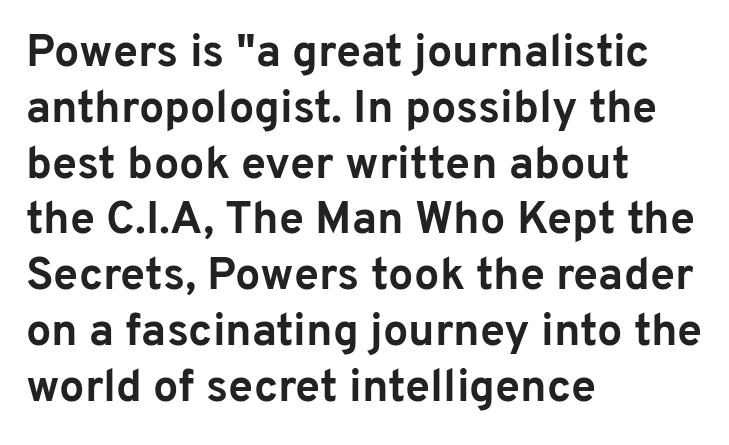
Q: Is the text bold? A: Yes.
Q: Is the text italic (slanted)? A: No, it is upright.
Q: Is the typeface a serif or a sans-serif typeface? A: Sans-serif.
Q: Is the text underlined? A: No.
Q: How is the paragraph aligned? A: Left-aligned.
Q: Is the spacing between letters normal or unusually wide? A: Normal.
Q: Width (condensed, normal, or wide)? A: Normal.
Q: Stroke contrast? A: Low.
Q: x-height? A: Medium.
Q: Monospaced? A: No.
